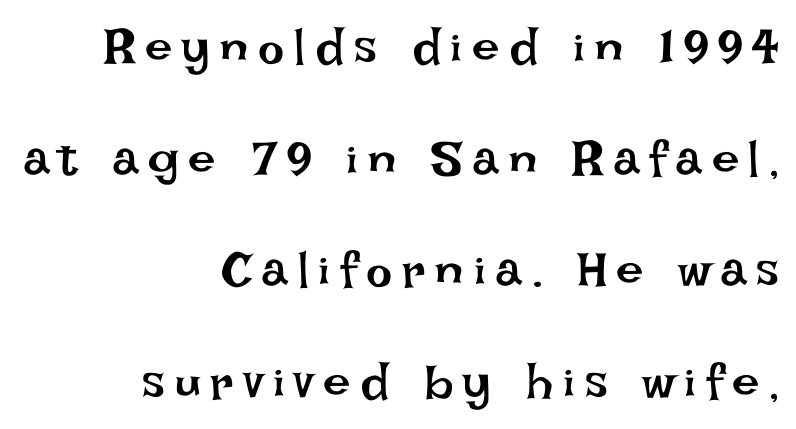
Q: Is the text bold? A: No.
Q: Is the text italic (slanted)? A: No, it is upright.
Q: Is the text underlined? A: No.
Q: How is the paragraph aligned? A: Right-aligned.
Q: Is the spacing between letters normal or unusually wide? A: Unusually wide.
Q: Is the spacing between lines tight, normal or loose? A: Loose.
Q: Width (condensed, normal, or wide)? A: Normal.
Q: Stroke contrast? A: Low.
Q: x-height? A: Large.
Q: Monospaced? A: No.
